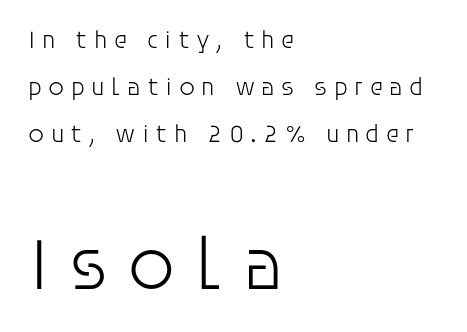
The image shows 75 px light sans-serif type, upright; set left-aligned, line spacing 1.88x, unusually wide letter spacing (+0.25 em), not underlined; the second (bottom) block is 3.0x larger; low stroke contrast and a large x-height.
